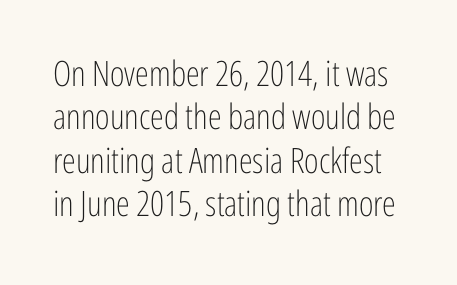
Q: Is the text bold? A: No.
Q: Is the text italic (slanted)? A: No, it is upright.
Q: Is the typeface a serif or a sans-serif typeface? A: Sans-serif.
Q: Is the text underlined? A: No.
Q: Is the spacing between letters normal or unusually wide? A: Normal.
Q: Width (condensed, normal, or wide)? A: Condensed.
Q: Stroke contrast? A: Low.
Q: x-height? A: Medium.
Q: Monospaced? A: No.
